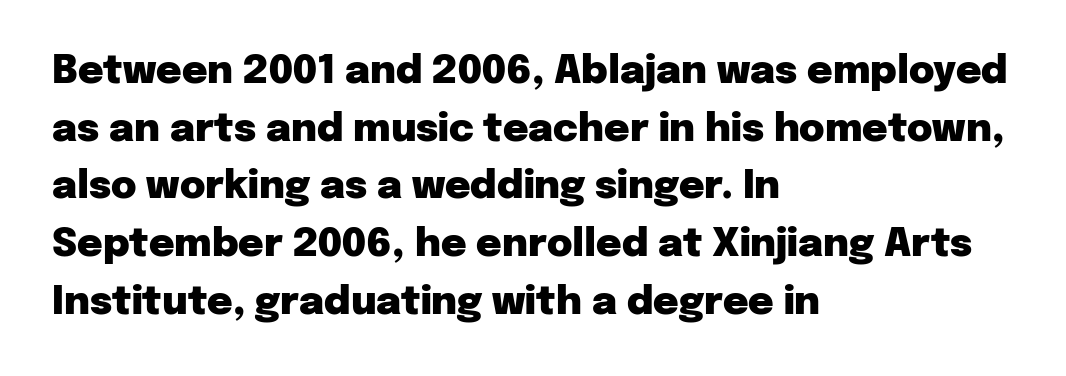
This sample keeps an unexceptional amount of space between lines. These lines stack with their left ends in a neat column. The characters display no serif detailing; their extremities are plain. The rendering uses natural spacing where letterforms have individual widths. In terms of weight, the rendering is a true, heavy bold.
